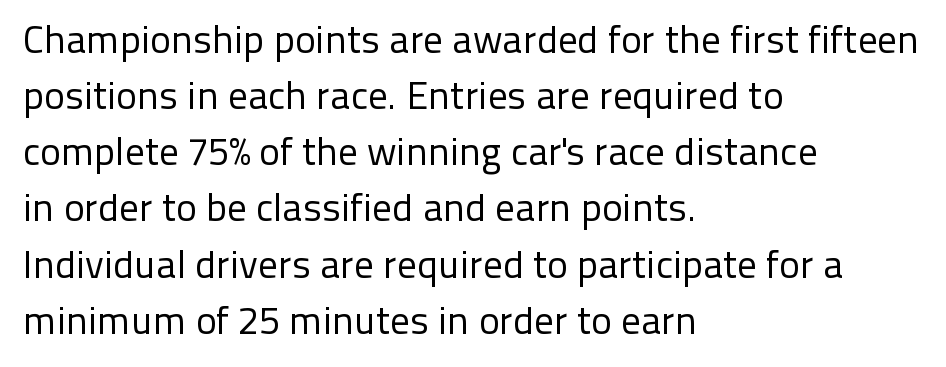
The image shows 39 px regular-weight sans-serif type, upright; set left-aligned, normal line spacing (1.44x), normal letter spacing, not underlined; low stroke contrast and a medium x-height.
